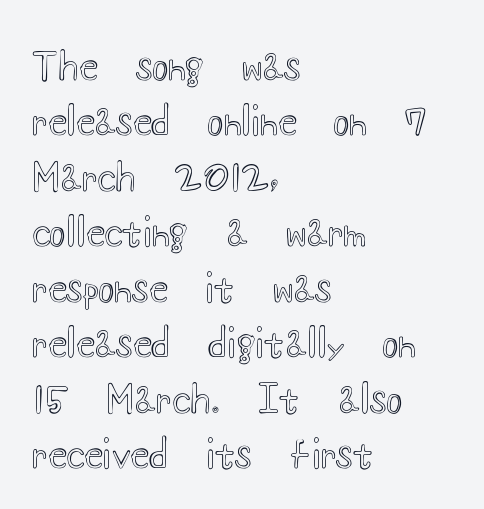
The image shows 38 px wide type, upright; set left-aligned, normal line spacing (1.46x), normal letter spacing, not underlined; a small x-height.
